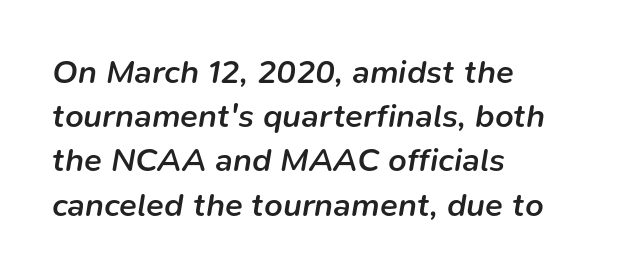
The image shows 33 px semibold type, italic (leaning right); set left-aligned, normal line spacing (1.34x), normal letter spacing, not underlined; low stroke contrast and a medium x-height.
